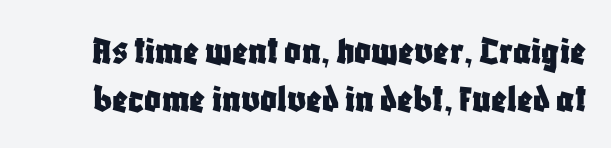
{"serif": "no", "italic": "no", "width": "condensed", "stroke_contrast": "low", "x_height": "large", "monospaced": "no", "underline": "no", "line_spacing_ratio": 1.18, "letter_spacing": "normal", "letter_spacing_em": 0.0, "glyph_px": 41}
